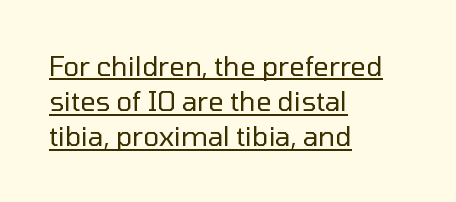
Q: Is the text bold? A: No.
Q: Is the text italic (slanted)? A: No, it is upright.
Q: Is the text underlined? A: Yes.
Q: How is the paragraph aligned? A: Left-aligned.
Q: Is the spacing between letters normal or unusually wide? A: Normal.
Q: Is the spacing between lines tight, normal or loose? A: Normal.
